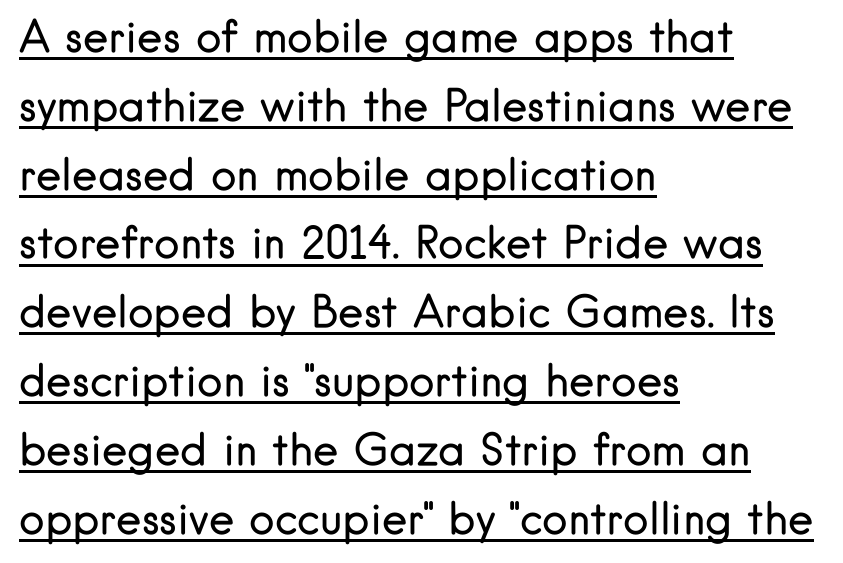
Posture: upright roman. Decoration check: the copy is underlined. Is the stroke heavy? The answer is a plain regular-or-lighter. Characters follow at the spacing the type designer built in. You could not count columns in this text — the font is proportionally spaced.
